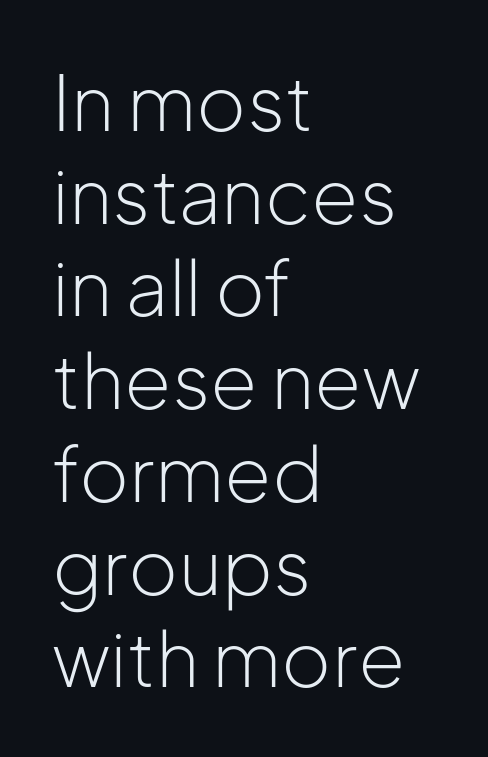
The image shows 76 px light sans-serif type, upright; set left-aligned, line spacing 1.22x, normal letter spacing, not underlined; low stroke contrast and a medium x-height.
